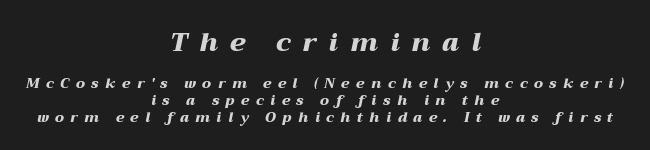
Q: Is the text bold? A: Yes.
Q: Is the text italic (slanted)? A: Yes, it leans right by about 12 degrees.
Q: Is the text underlined? A: No.
Q: How is the paragraph aligned? A: Centered.
Q: Is the spacing between letters normal or unusually wide? A: Unusually wide.
Q: Which block of text is set in a larger size, the first (top) or the second (bottom)? A: The first (top) one.
